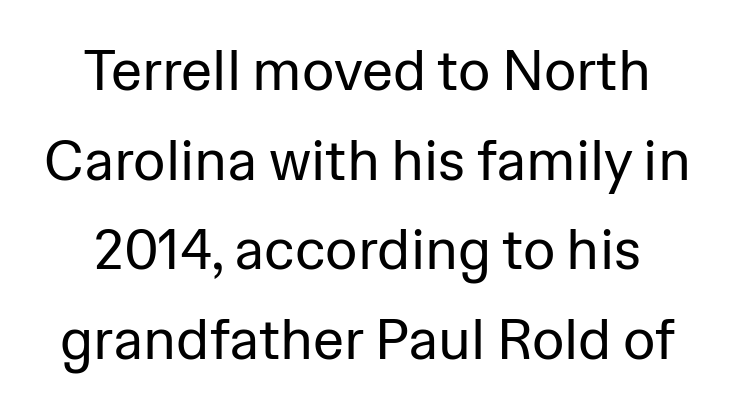
{"serif": "no", "italic": "no", "bold": "no", "weight": "regular", "width": "normal", "stroke_contrast": "low", "x_height": "medium", "monospaced": "no", "underline": "no", "align": "center", "line_spacing": "normal", "line_spacing_ratio": 1.6, "letter_spacing": "normal", "letter_spacing_em": 0.0, "glyph_px": 56}
